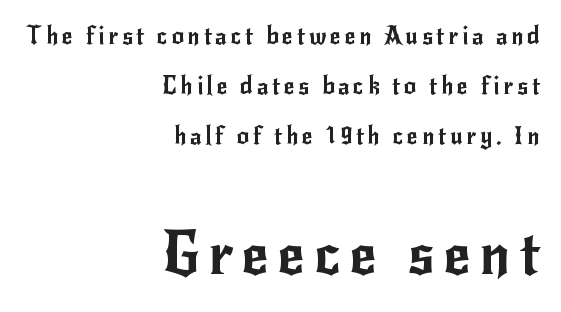
Q: Is the text italic (slanted)? A: No, it is upright.
Q: Is the typeface a serif or a sans-serif typeface? A: Sans-serif.
Q: Is the text underlined? A: No.
Q: How is the paragraph aligned? A: Right-aligned.
Q: Is the spacing between lines tight, normal or loose? A: Loose.
Q: Which block of text is set in a larger size, the first (top) or the second (bottom)? A: The second (bottom) one.
Q: Width (condensed, normal, or wide)? A: Normal.
Q: Stroke contrast? A: Low.
Q: x-height? A: Small.
Q: Monospaced? A: No.
